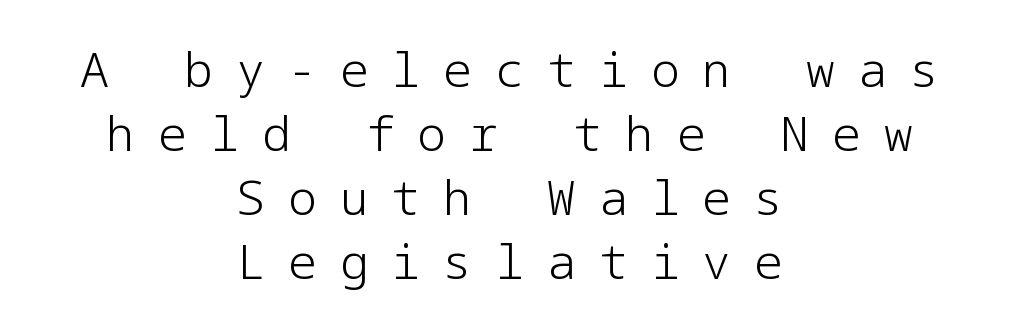
Q: Is the text bold? A: No.
Q: Is the text italic (slanted)? A: No, it is upright.
Q: Is the typeface a serif or a sans-serif typeface? A: Sans-serif.
Q: Is the text underlined? A: No.
Q: How is the paragraph aligned? A: Centered.
Q: Is the spacing between letters normal or unusually wide? A: Unusually wide.
Q: Is the spacing between lines tight, normal or loose? A: Normal.
Q: Width (condensed, normal, or wide)? A: Normal.
Q: Stroke contrast? A: Low.
Q: x-height? A: Medium.
